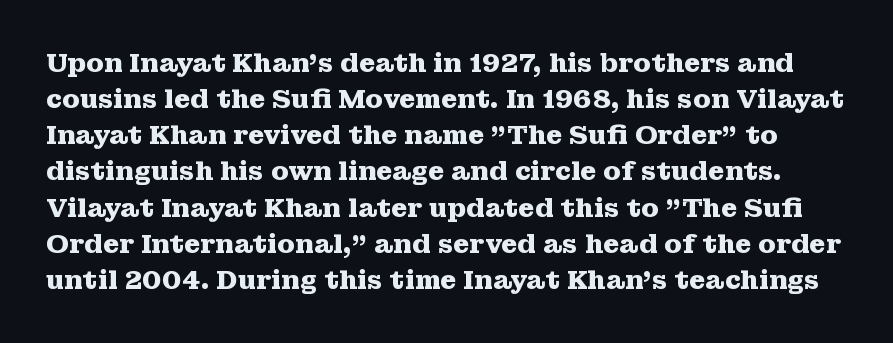
{"italic": "no", "bold": "yes", "underline": "no", "line_spacing": "normal", "line_spacing_ratio": 1.39, "letter_spacing": "normal", "letter_spacing_em": 0.0, "glyph_px": 26}
